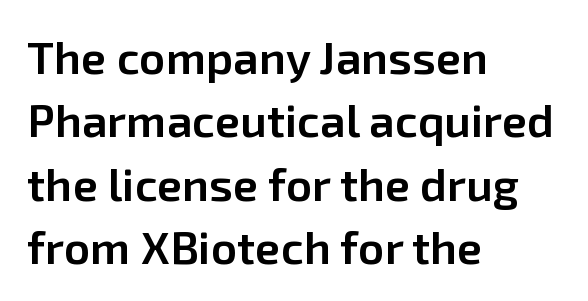
The image shows 46 px semibold sans-serif type, upright; set left-aligned, normal line spacing (1.38x), normal letter spacing, not underlined; low stroke contrast and a medium x-height.
